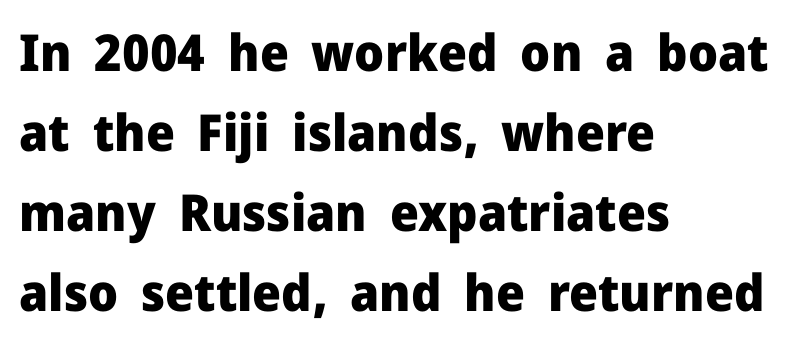
The area under the type is left untouched. In CSS terms this would be text-align: left. If you measured baseline to baseline, you'd find a middling distance. In terms of weight, the rendering is a true, heavy bold.
